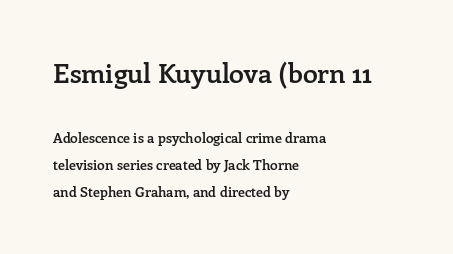
{"italic": "no", "bold": "semi", "underline": "no", "align": "left", "line_spacing": "loose", "line_spacing_ratio": 1.93, "letter_spacing": "normal", "letter_spacing_em": 0.0, "larger_block": "first", "size_ratio": 1.93, "glyph_px": 27}
